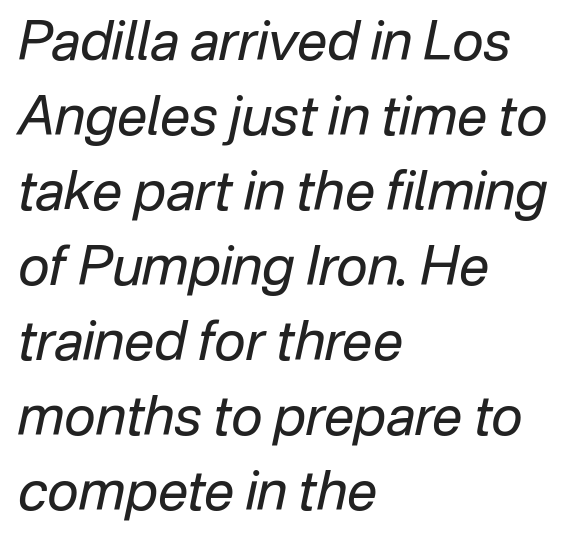
Rows of type keep a routine distance in the vertical direction. Tracking value appears to be zero — textbook default spacing. The ragged edge is on the right, which tells us the setting is flush left. The passage shown is typed in a proportional face where columns would drift. The foot of each line stays bare and open.
